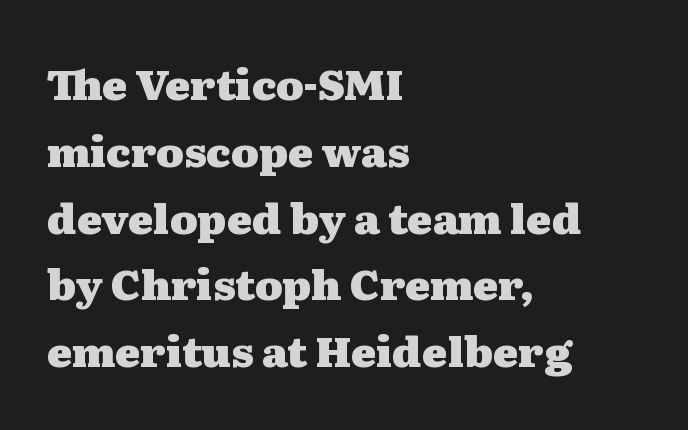
Strokes here are thick enough to call this a true bold. The type sits square on the baseline with zero lean. Spacing between characters is what you'd get straight out of the box. Is this a sans? No — the strokes have serifs. Note the varied advance widths — an 'i' is clearly narrower than an 'm'.
